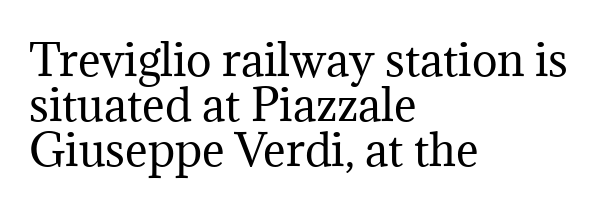
Q: Is the text bold? A: No.
Q: Is the text italic (slanted)? A: No, it is upright.
Q: Is the typeface a serif or a sans-serif typeface? A: Serif.
Q: Is the text underlined? A: No.
Q: How is the paragraph aligned? A: Left-aligned.
Q: Is the spacing between letters normal or unusually wide? A: Normal.
Q: Is the spacing between lines tight, normal or loose? A: Tight.
Q: Width (condensed, normal, or wide)? A: Normal.
Q: Stroke contrast? A: Medium.
Q: x-height? A: Medium.
Q: Monospaced? A: No.
